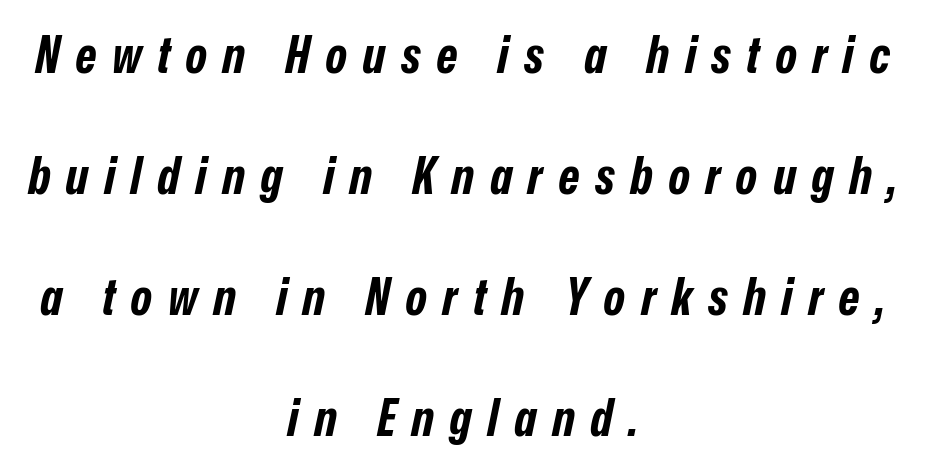
Q: Is the text bold? A: Yes.
Q: Is the text italic (slanted)? A: Yes, it leans right by about 12 degrees.
Q: Is the text underlined? A: No.
Q: How is the paragraph aligned? A: Centered.
Q: Is the spacing between letters normal or unusually wide? A: Unusually wide.
Q: Is the spacing between lines tight, normal or loose? A: Loose.
Q: Width (condensed, normal, or wide)? A: Condensed.
Q: Stroke contrast? A: Low.
Q: x-height? A: Medium.
Q: Monospaced? A: No.
